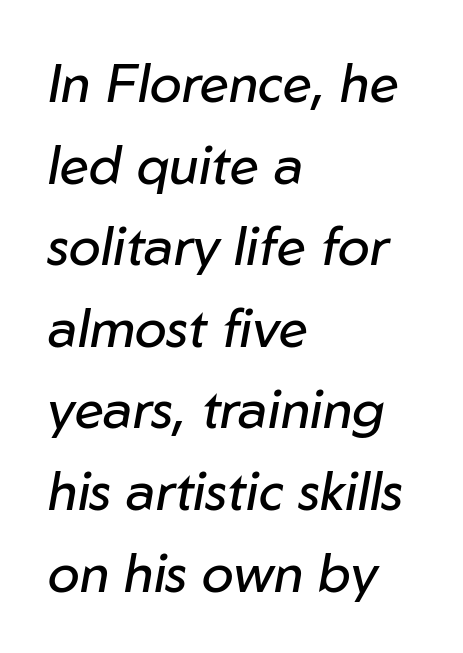
{"italic": "yes", "lean": "right", "slant_degrees": 10, "bold": "no", "weight": "regular", "width": "normal", "stroke_contrast": "low", "x_height": "medium", "monospaced": "no", "underline": "no", "align": "left", "line_spacing": "normal", "line_spacing_ratio": 1.54, "letter_spacing": "normal", "letter_spacing_em": 0.0, "glyph_px": 53}
